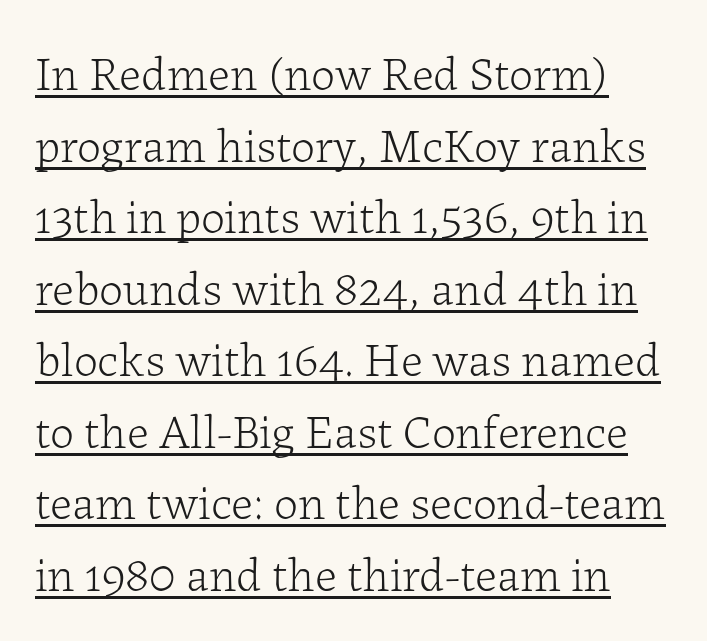
Q: Is the text bold? A: No.
Q: Is the text italic (slanted)? A: No, it is upright.
Q: Is the typeface a serif or a sans-serif typeface? A: Serif.
Q: Is the text underlined? A: Yes.
Q: Is the spacing between letters normal or unusually wide? A: Normal.
Q: Is the spacing between lines tight, normal or loose? A: Normal.
Q: Width (condensed, normal, or wide)? A: Normal.
Q: Stroke contrast? A: Low.
Q: x-height? A: Medium.
Q: Monospaced? A: No.
